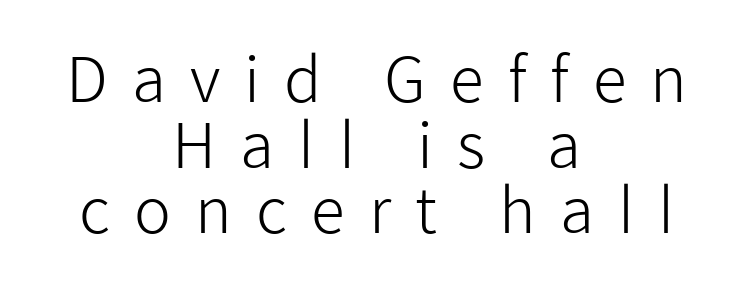
The glyphs in this specimen are sans serif. The characters are drawn with everyday or finer stroke widths. The lettering stays uniformly vertical, giving the passage a roman look. The horizontal fit of the characters is loose and conspicuously gappy.
